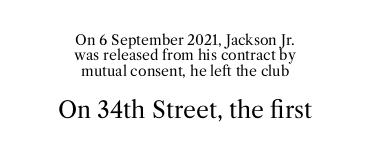
The image shows 23 px text type, upright; set centered, tight line spacing (1.09x), normal letter spacing, not underlined; the second (bottom) block is 1.64x larger.
